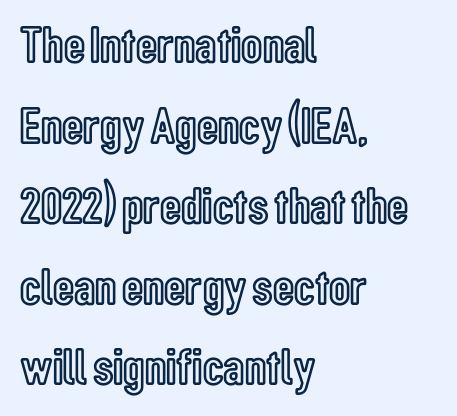
Look at the tracking — it's just the regular setting, nothing added. Ordinary non-slanted type is in use. Quick note: underline off. A typesetter would call this proportional, since set widths differ per character. Visually the block forms a straight wall on the left and a jagged coastline on the right. Whoever set this chose a conventional vertical rhythm.
